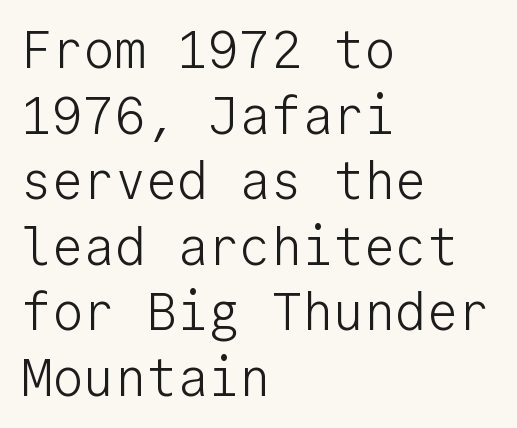
The letters sit at their default tracking, neither squeezed nor spread. Stems here are at most as thick as an everyday book face. The setting favours the left margin, as ordinary paragraphs usually do. These lines are rendered in a fixed-pitch font. Typographically, this falls in the sans-serif category. The type sits square on the baseline with zero lean.
